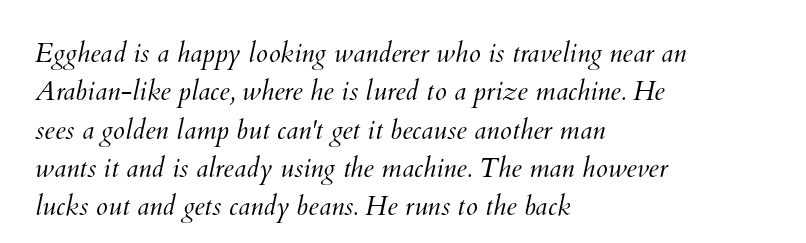
Q: Is the text bold? A: No.
Q: Is the text underlined? A: No.
Q: How is the paragraph aligned? A: Left-aligned.
Q: Is the spacing between letters normal or unusually wide? A: Normal.
Q: Is the spacing between lines tight, normal or loose? A: Normal.
